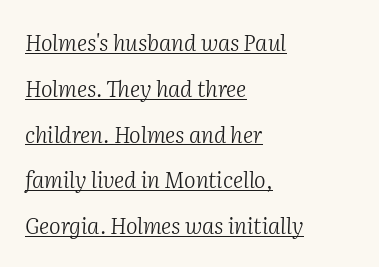
The image shows 22 px text type, italic (leaning right); set left-aligned, loose line spacing (2.08x), normal letter spacing, underlined.
